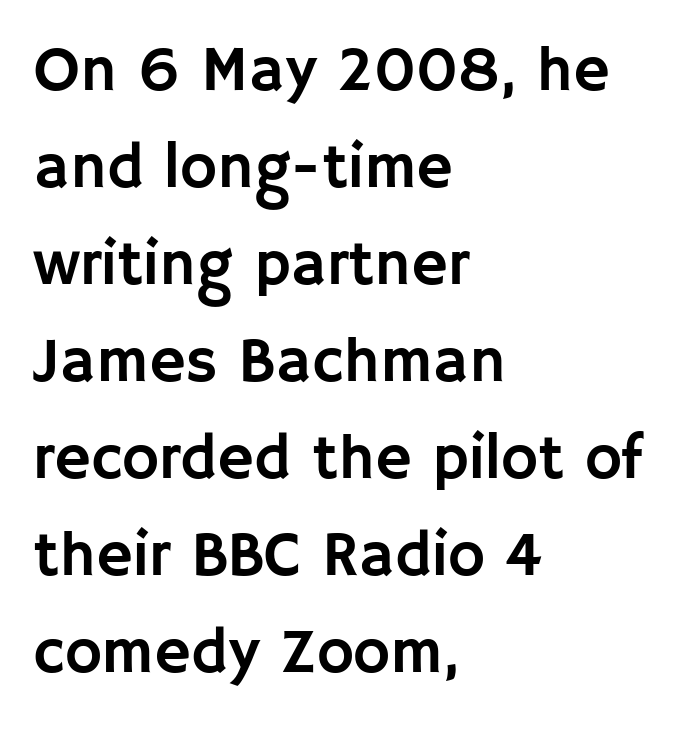
The image shows 63 px sans-serif type, upright; set left-aligned, normal line spacing (1.54x), normal letter spacing, not underlined; low stroke contrast and a large x-height.
